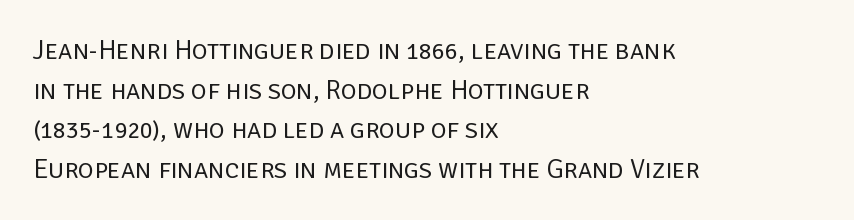
{"italic": "no", "bold": "no", "underline": "no", "align": "left", "line_spacing": "normal", "line_spacing_ratio": 1.47, "letter_spacing": "normal", "letter_spacing_em": 0.0, "glyph_px": 27}
